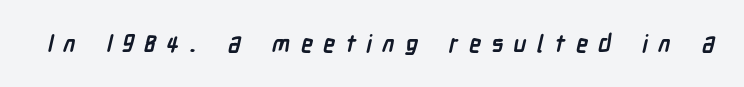
The image shows 24 px bold type; set unusually wide letter spacing (+0.43 em), not underlined.
